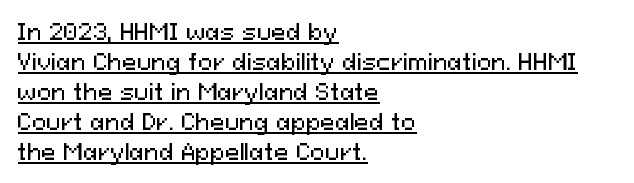
{"italic": "no", "underline": "yes", "align": "left", "line_spacing": "normal", "line_spacing_ratio": 1.36, "letter_spacing": "normal", "letter_spacing_em": 0.0, "glyph_px": 22}
